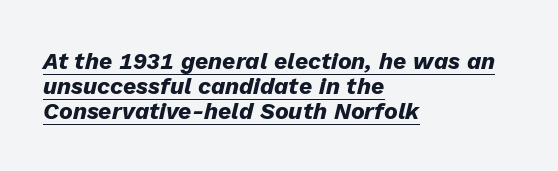
The image shows 23 px bold type, italic (leaning right); set left-aligned, tight line spacing (1.09x), normal letter spacing, underlined.
